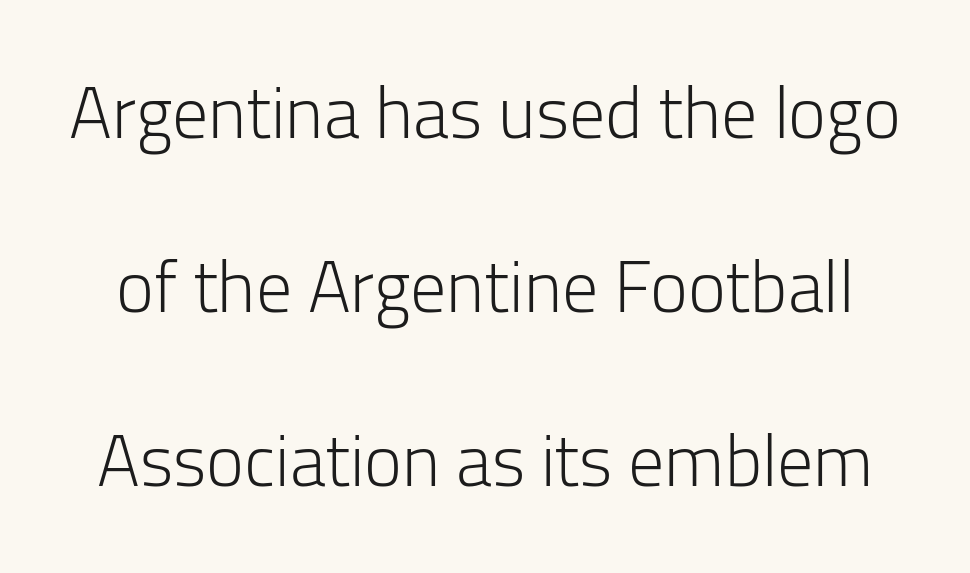
The letters advance in unequal steps, a hallmark of proportional type. The face used here is a sans, in the tradition of grotesques and geometrics. The space beneath each line is pristine and unruled. No extra tracking has been applied to these lines.
